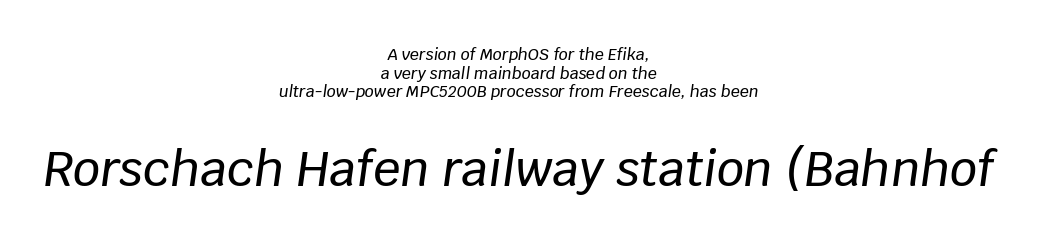
Q: Is the text italic (slanted)? A: Yes, it leans right by about 8 degrees.
Q: Is the text underlined? A: No.
Q: How is the paragraph aligned? A: Centered.
Q: Is the spacing between letters normal or unusually wide? A: Normal.
Q: Which block of text is set in a larger size, the first (top) or the second (bottom)? A: The second (bottom) one.
Q: Width (condensed, normal, or wide)? A: Normal.
Q: Stroke contrast? A: Low.
Q: x-height? A: Large.
Q: Monospaced? A: No.
